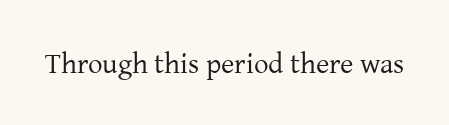
The image shows 29 px regular-weight serif type, upright; set normal letter spacing, not underlined; low stroke contrast and a medium x-height.
